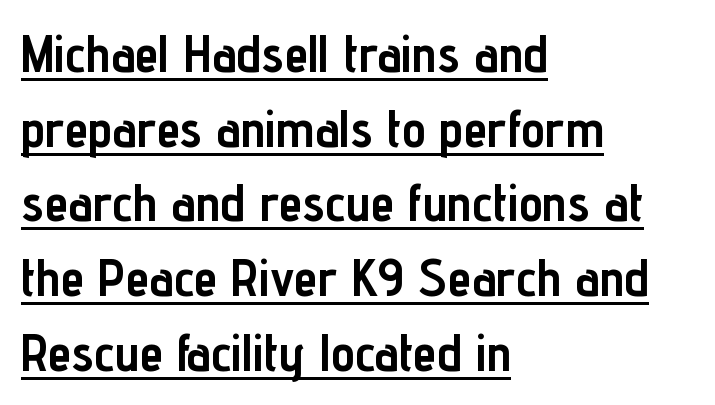
The image shows 53 px semibold, condensed sans-serif type, upright; set left-aligned, normal line spacing (1.41x), normal letter spacing, underlined; low stroke contrast and a medium x-height.
